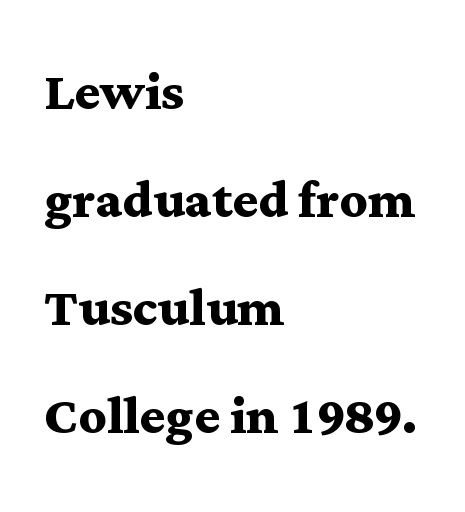
{"serif": "yes", "italic": "no", "bold": "yes", "weight": "semibold", "width": "wide", "stroke_contrast": "medium", "x_height": "medium", "monospaced": "no", "underline": "no", "align": "left", "line_spacing": "normal", "line_spacing_ratio": 1.59, "letter_spacing": "normal", "letter_spacing_em": 0.0, "glyph_px": 68}
